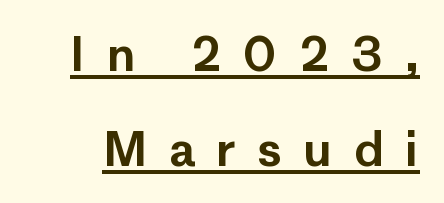
The image shows 47 px sans-serif type, upright; set loose line spacing (2.02x), unusually wide letter spacing (+0.46 em), underlined; low stroke contrast and a medium x-height.
